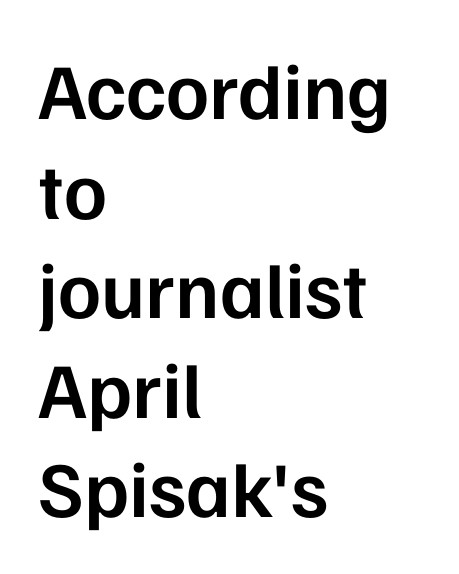
{"serif": "no", "italic": "no", "bold": "semi", "weight": "semibold", "width": "normal", "stroke_contrast": "low", "x_height": "medium", "monospaced": "no", "underline": "no", "align": "left", "line_spacing": "normal", "line_spacing_ratio": 1.26, "letter_spacing": "normal", "letter_spacing_em": 0.0, "glyph_px": 79}
